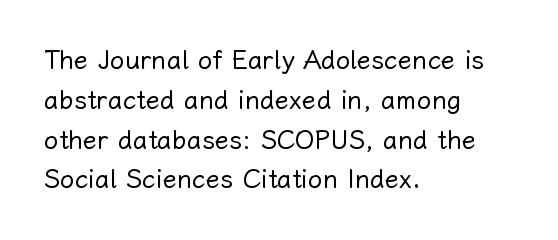
The image shows 26 px text type, upright; set left-aligned, normal line spacing (1.53x), normal letter spacing, not underlined.
